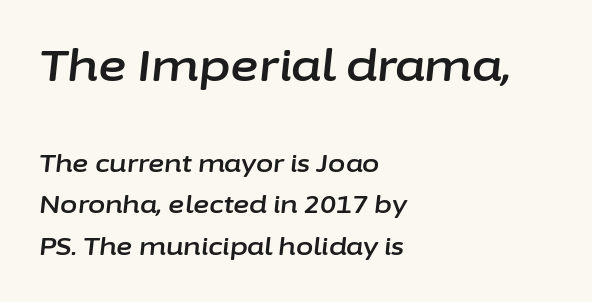
{"italic": "yes", "lean": "right", "slant_degrees": 6, "width": "normal", "stroke_contrast": "low", "x_height": "medium", "monospaced": "no", "underline": "no", "align": "left", "line_spacing": "normal", "line_spacing_ratio": 1.67, "letter_spacing": "normal", "letter_spacing_em": 0.0, "larger_block": "first", "size_ratio": 1.76, "glyph_px": 44}
